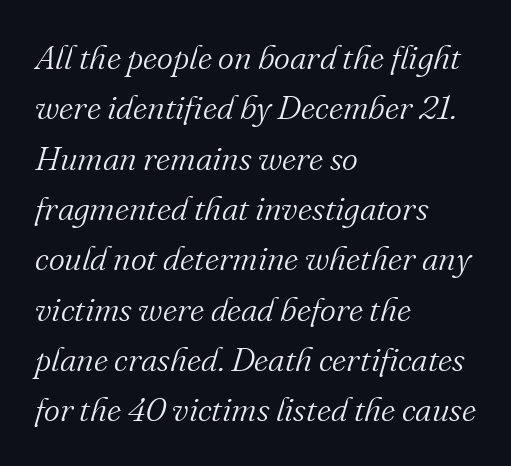
Q: Is the text bold? A: No.
Q: Is the text italic (slanted)? A: Yes, it leans right by about 16 degrees.
Q: Is the typeface a serif or a sans-serif typeface? A: Serif.
Q: Is the text underlined? A: No.
Q: How is the paragraph aligned? A: Left-aligned.
Q: Is the spacing between letters normal or unusually wide? A: Normal.
Q: Is the spacing between lines tight, normal or loose? A: Normal.
Q: Width (condensed, normal, or wide)? A: Normal.
Q: Stroke contrast? A: Medium.
Q: x-height? A: Small.
Q: Monospaced? A: No.
